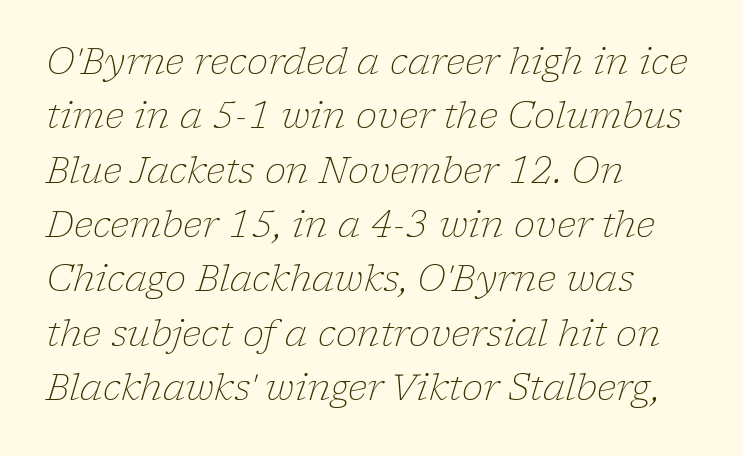
The image shows 36 px light serif type, italic (leaning right); set left-aligned, normal line spacing (1.51x), normal letter spacing, not underlined; low stroke contrast and a medium x-height.
